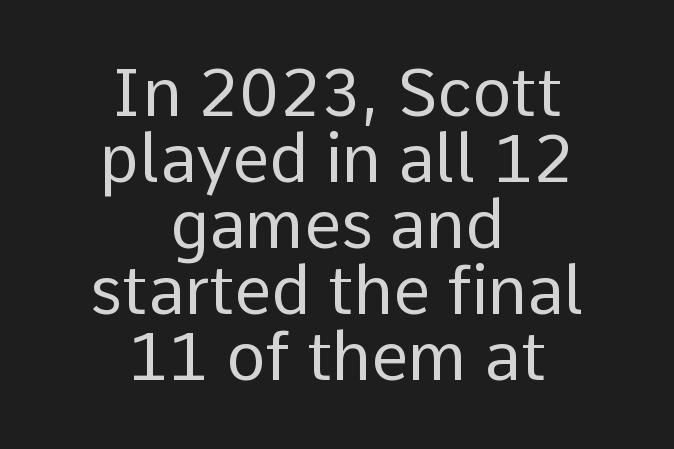
Short and long lines alike share a common midpoint. Proportional: the letters do not fall into vertical columns. Nobody touched the tracking dial on this one. Is this a heavy cut? Hardly; it is regular or lighter. The specimen reads as upright at a glance. No feet cap the strokes, marking this as sans-serif type.
